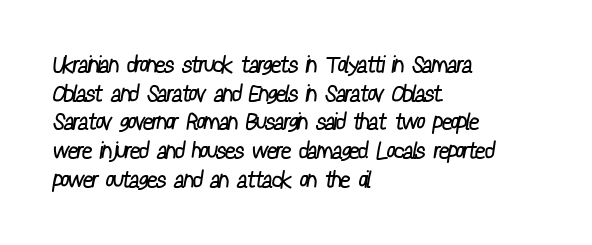
Q: Is the text bold? A: No.
Q: Is the text underlined? A: No.
Q: How is the paragraph aligned? A: Left-aligned.
Q: Is the spacing between letters normal or unusually wide? A: Normal.
Q: Is the spacing between lines tight, normal or loose? A: Normal.
